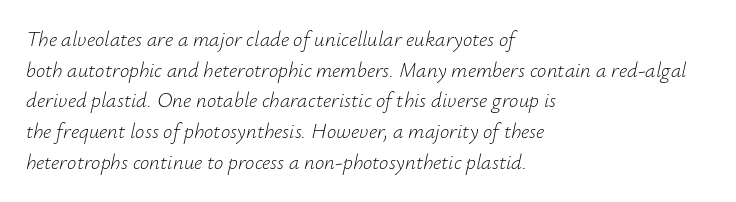
{"italic": "yes", "lean": "right", "slant_degrees": 12, "bold": "no", "underline": "no", "align": "left", "line_spacing": "normal", "line_spacing_ratio": 1.46, "letter_spacing": "normal", "letter_spacing_em": 0.0, "glyph_px": 21}
